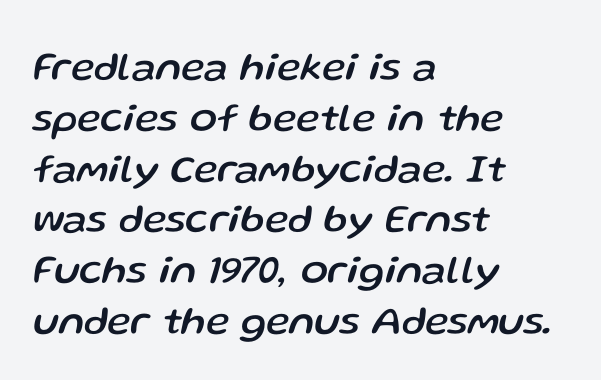
Which margin do the lines hug? The left one — the right edge is uneven. The strip under each line holds only bare page. The rendering keeps characters at their native spacing. Honestly, the row spacing looks completely unremarkable. The letters advance in unequal steps, a hallmark of proportional type. Italic: yes, the glyphs are oblique.
